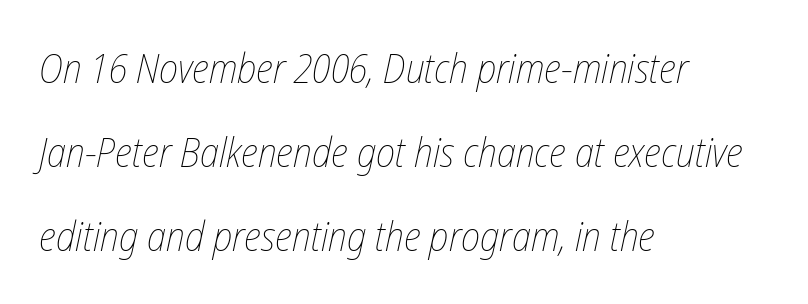
The image shows 41 px thin, condensed type, italic (leaning right); set left-aligned, loose line spacing (2.05x), normal letter spacing, not underlined; low stroke contrast and a medium x-height.
